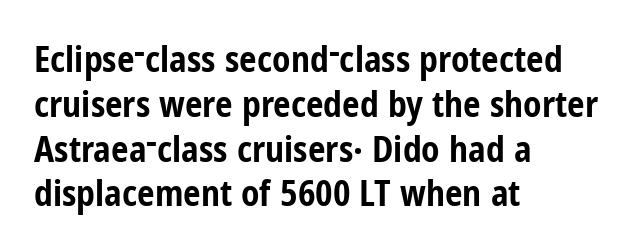
{"serif": "no", "italic": "no", "bold": "yes", "weight": "bold", "width": "condensed", "stroke_contrast": "low", "x_height": "medium", "monospaced": "no", "underline": "no", "align": "left", "line_spacing": "normal", "line_spacing_ratio": 1.28, "letter_spacing": "normal", "letter_spacing_em": 0.0, "glyph_px": 35}
